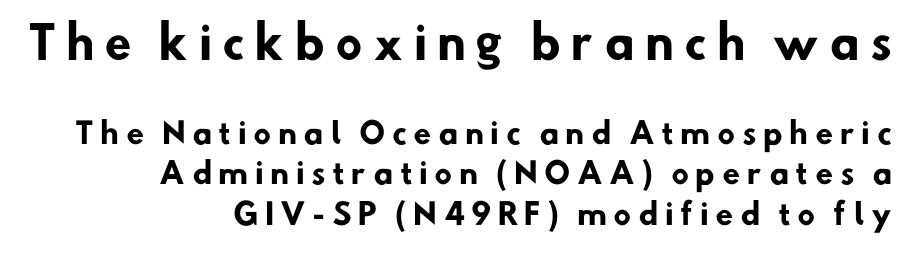
The rendering uses a bold face; every stroke is thick and dark. Words appear elongated and porous because spacing is wide. Note: larger setting up top, smaller setting below. I'd call this a sans setting — the letters go barefoot. Rule under the text: the space is simply empty. These lines are rendered in a variable-pitch font.
